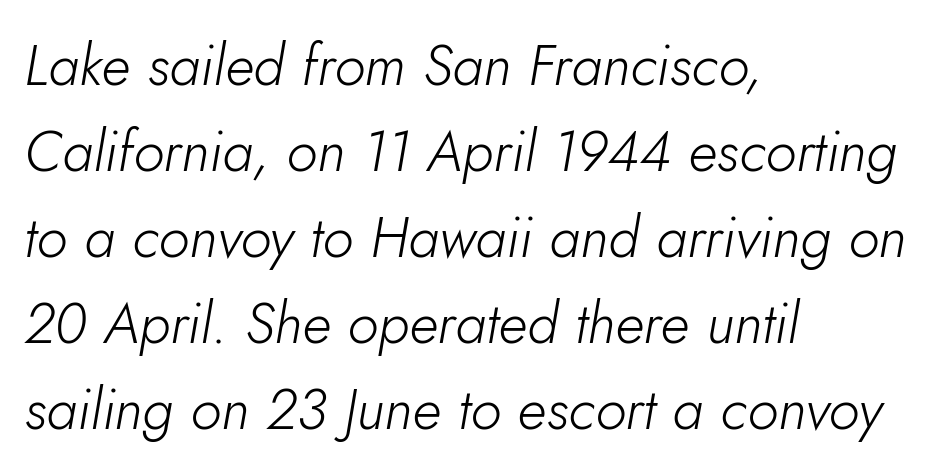
The image shows 57 px light type, italic (leaning right); set left-aligned, normal line spacing (1.51x), normal letter spacing, not underlined; low stroke contrast and a small x-height.
